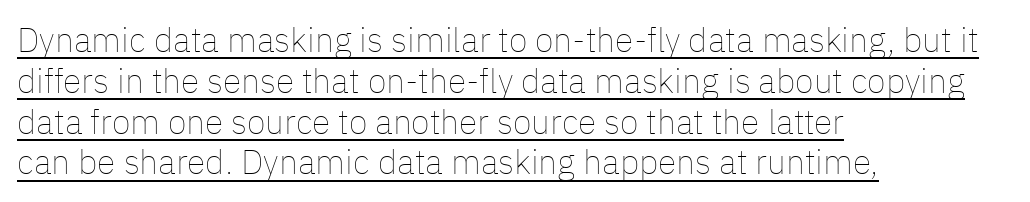
{"italic": "no", "bold": "no", "weight": "thin", "width": "normal", "stroke_contrast": "low", "x_height": "medium", "monospaced": "no", "underline": "yes", "align": "left", "line_spacing_ratio": 1.2, "letter_spacing": "normal", "letter_spacing_em": 0.0, "glyph_px": 34}
